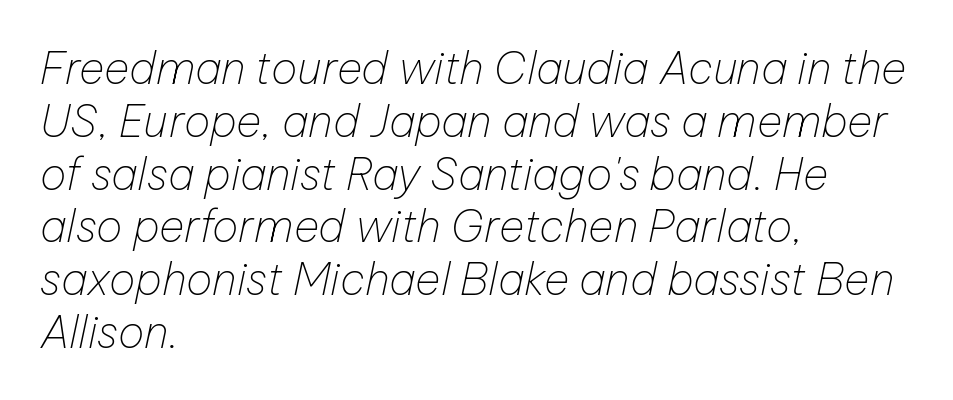
{"italic": "yes", "lean": "right", "slant_degrees": 12, "bold": "no", "weight": "thin", "width": "normal", "stroke_contrast": "low", "x_height": "medium", "monospaced": "no", "underline": "no", "align": "left", "line_spacing_ratio": 1.2, "letter_spacing": "normal", "letter_spacing_em": 0.0, "glyph_px": 44}
